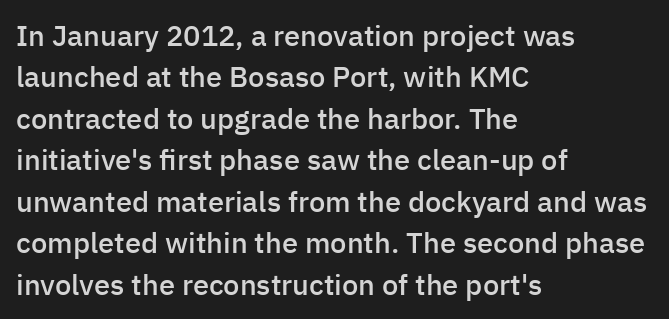
The image shows 29 px semibold sans-serif type, upright; set left-aligned, normal line spacing (1.43x), normal letter spacing, not underlined; low stroke contrast and a medium x-height.
